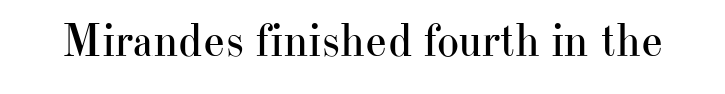
Weight: not bold — regular or lighter. Short note: letters normally spaced. These lines are composed in type with serifs. The letters advance in unequal steps, a hallmark of proportional type. The zone under the glyphs is completely vacant.
